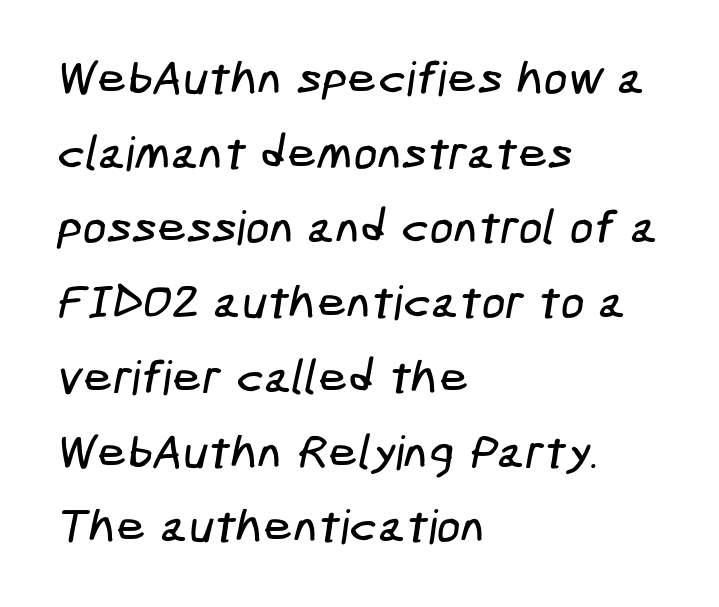
The image shows 47 px condensed sans-serif type; set left-aligned, normal line spacing (1.59x), normal letter spacing, not underlined; low stroke contrast and a medium x-height.
